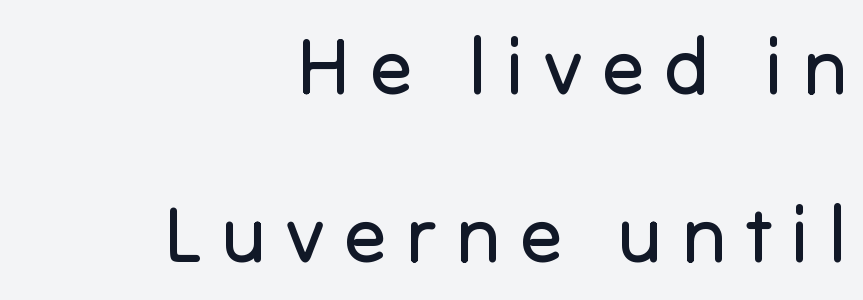
{"serif": "no", "italic": "no", "bold": "no", "weight": "regular", "width": "normal", "stroke_contrast": "low", "x_height": "medium", "monospaced": "no", "underline": "no", "align": "right", "line_spacing": "loose", "line_spacing_ratio": 2.15, "letter_spacing": "wide", "letter_spacing_em": 0.25, "glyph_px": 78}
